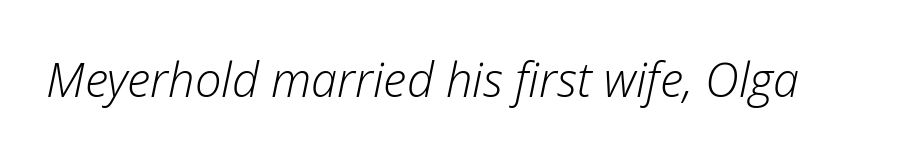
The image shows 47 px light type, italic (leaning right); set normal letter spacing, not underlined; low stroke contrast and a medium x-height.
